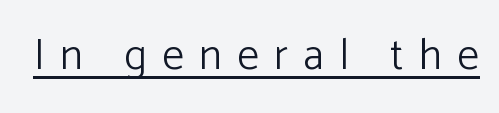
{"serif": "no", "italic": "no", "bold": "no", "weight": "light", "width": "normal", "stroke_contrast": "low", "x_height": "medium", "monospaced": "no", "underline": "yes", "letter_spacing": "wide", "letter_spacing_em": 0.35, "glyph_px": 44}
